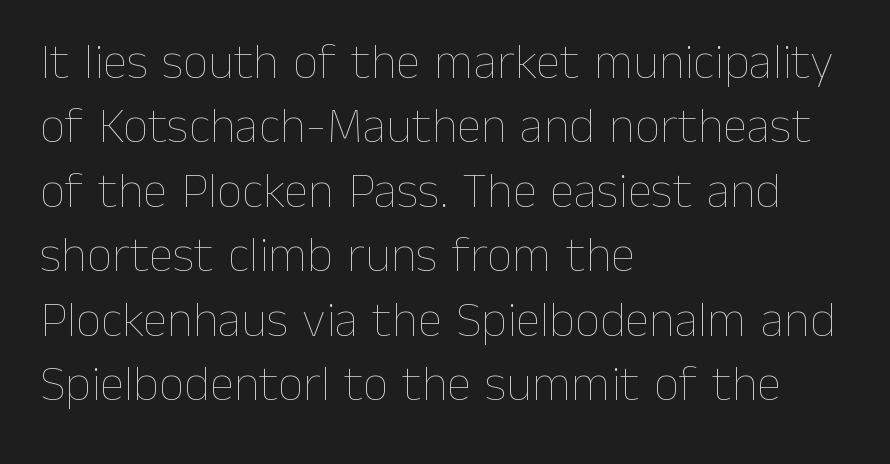
Q: Is the text bold? A: No.
Q: Is the text italic (slanted)? A: No, it is upright.
Q: Is the text underlined? A: No.
Q: How is the paragraph aligned? A: Left-aligned.
Q: Is the spacing between letters normal or unusually wide? A: Normal.
Q: Is the spacing between lines tight, normal or loose? A: Normal.
Q: Width (condensed, normal, or wide)? A: Normal.
Q: Stroke contrast? A: Low.
Q: x-height? A: Medium.
Q: Monospaced? A: No.
